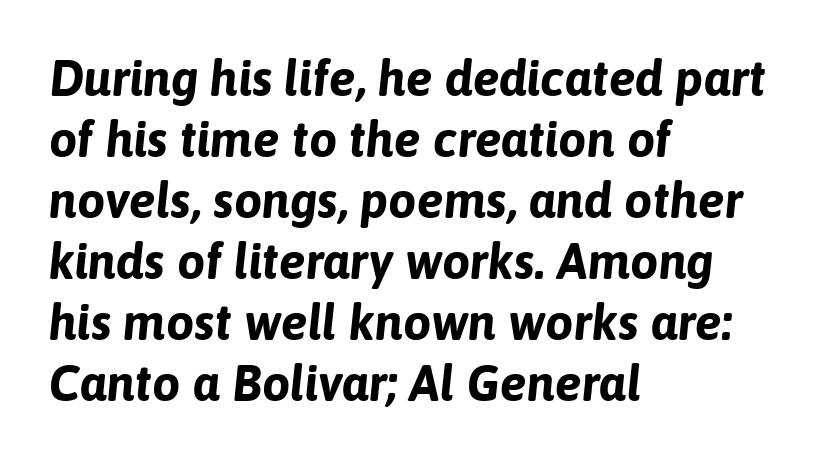
Q: Is the text bold? A: Yes.
Q: Is the text italic (slanted)? A: Yes, it leans right by about 6 degrees.
Q: Is the text underlined? A: No.
Q: How is the paragraph aligned? A: Left-aligned.
Q: Is the spacing between letters normal or unusually wide? A: Normal.
Q: Width (condensed, normal, or wide)? A: Normal.
Q: Stroke contrast? A: Low.
Q: x-height? A: Medium.
Q: Monospaced? A: No.
